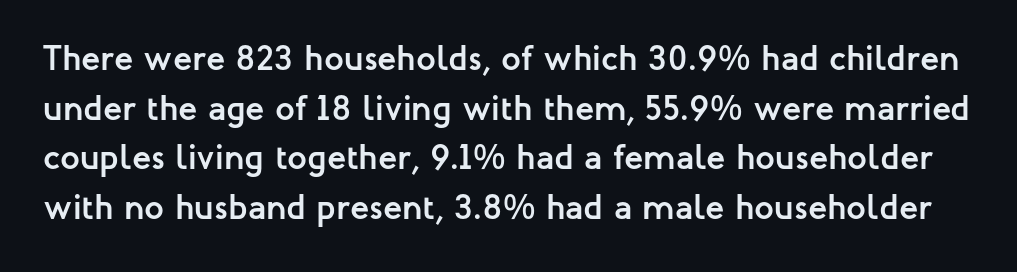
The image shows 35 px semibold sans-serif type, upright; set normal line spacing (1.42x), normal letter spacing, not underlined; low stroke contrast and a medium x-height.
